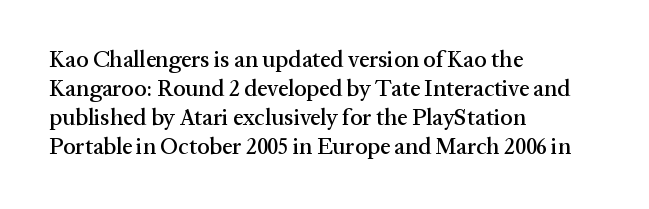
{"italic": "no", "underline": "no", "align": "left", "line_spacing": "normal", "line_spacing_ratio": 1.26, "letter_spacing": "normal", "letter_spacing_em": 0.0, "glyph_px": 23}
